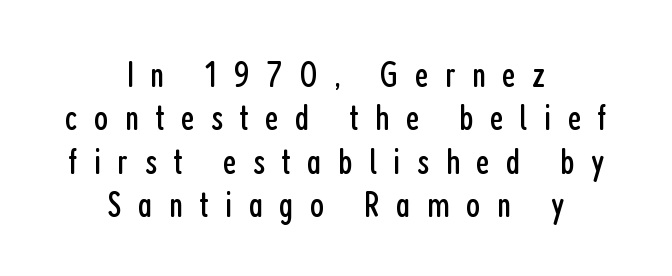
The image shows 37 px regular-weight, condensed sans-serif type, upright; set centered, line spacing 1.17x, unusually wide letter spacing (+0.44 em), not underlined; low stroke contrast and a medium x-height.
